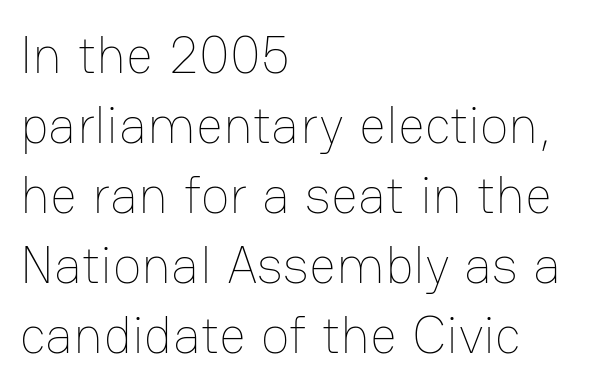
{"italic": "no", "bold": "no", "weight": "thin", "width": "normal", "stroke_contrast": "low", "x_height": "medium", "monospaced": "no", "underline": "no", "align": "left", "line_spacing": "normal", "line_spacing_ratio": 1.32, "letter_spacing": "normal", "letter_spacing_em": 0.0, "glyph_px": 53}
